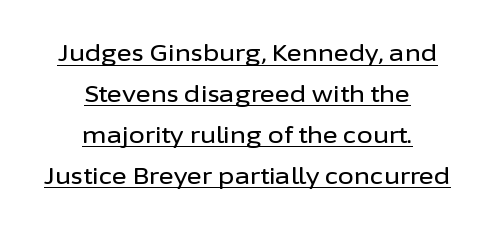
Check the space under the baseline: a stroke is drawn there. Is the block centered? Yes — each line is placed symmetrically about the middle. What stands out about the letter spacing? Nothing — it is the standard amount. Unlike italic type, these characters show no tilt at all.
